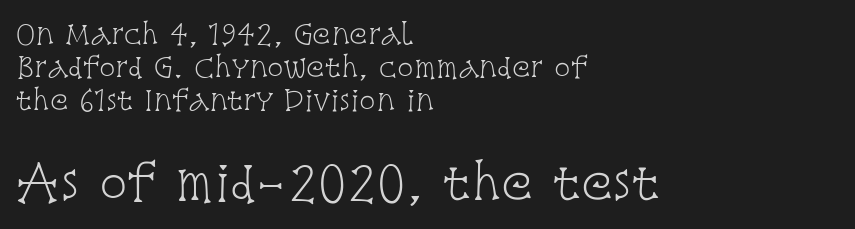
{"serif": "yes", "italic": "no", "bold": "no", "weight": "light", "width": "condensed", "stroke_contrast": "low", "x_height": "large", "monospaced": "no", "underline": "no", "align": "left", "line_spacing_ratio": 1.22, "letter_spacing": "normal", "letter_spacing_em": 0.0, "larger_block": "second", "size_ratio": 1.74, "glyph_px": 47}
